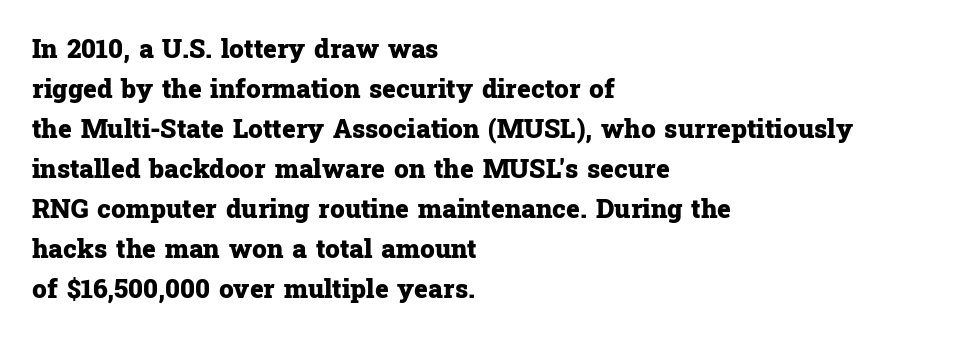
The letterforms sit shoulder to shoulder at normal distance. If you measured baseline to baseline, you'd find a middling distance. The specimen omits any rule beneath the text block's lines. These lines stack with their left ends in a neat column.
